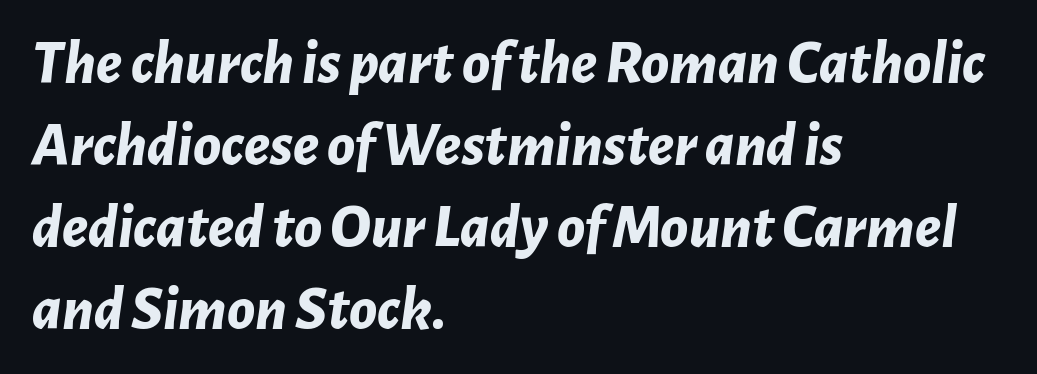
There's an unmistakable incline to the writing here. This rendering leaves character spacing at its baseline value. This rendering features lettering with no underline. Vertically, the passage feels balanced, rows spaced as you'd expect.
